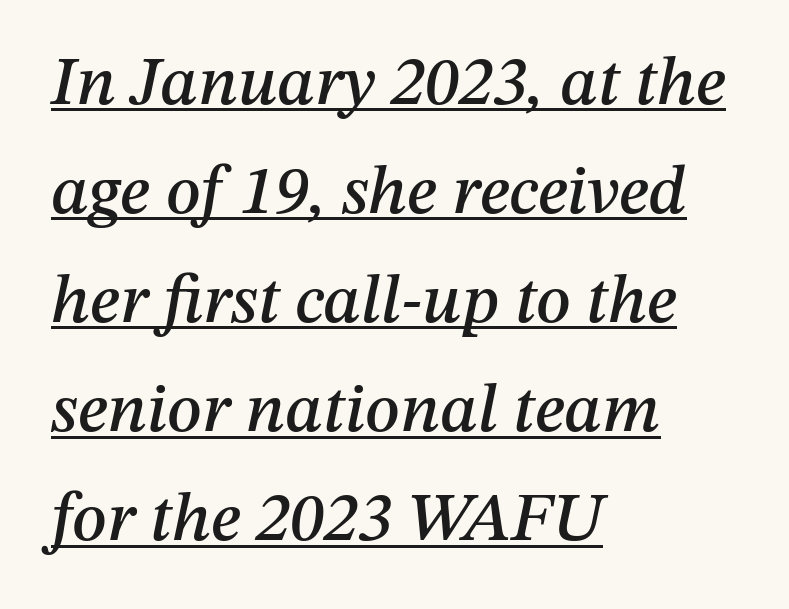
The image shows 69 px text type, italic (leaning right); set left-aligned, normal line spacing (1.58x), normal letter spacing, underlined; medium stroke contrast and a medium x-height.
